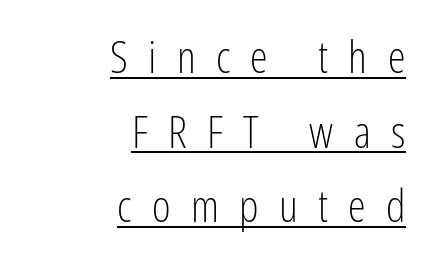
Q: Is the text bold? A: No.
Q: Is the text italic (slanted)? A: No, it is upright.
Q: Is the typeface a serif or a sans-serif typeface? A: Sans-serif.
Q: Is the text underlined? A: Yes.
Q: How is the paragraph aligned? A: Right-aligned.
Q: Is the spacing between letters normal or unusually wide? A: Unusually wide.
Q: Is the spacing between lines tight, normal or loose? A: Normal.
Q: Width (condensed, normal, or wide)? A: Condensed.
Q: Stroke contrast? A: Low.
Q: x-height? A: Medium.
Q: Monospaced? A: No.
